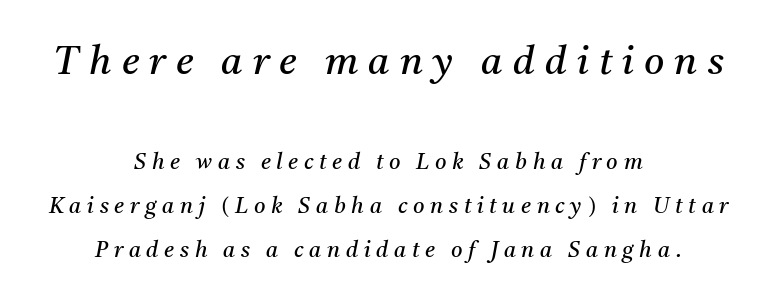
The image shows 39 px regular-weight serif type, italic (leaning right); set centered, loose line spacing (1.98x), unusually wide letter spacing (+0.26 em), not underlined; the first (top) block is 1.77x larger; medium stroke contrast and a medium x-height.
